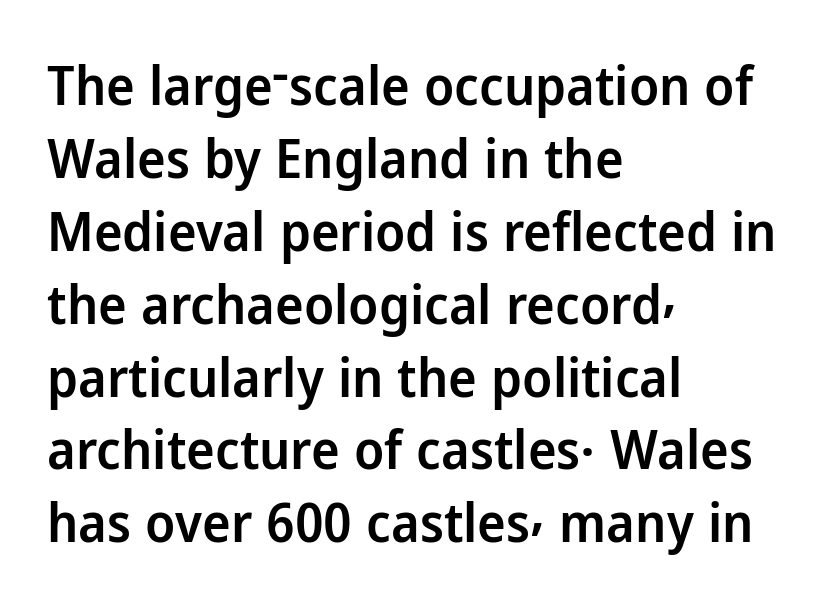
Q: Is the text bold? A: Semi-bold.
Q: Is the text italic (slanted)? A: No, it is upright.
Q: Is the typeface a serif or a sans-serif typeface? A: Sans-serif.
Q: Is the text underlined? A: No.
Q: How is the paragraph aligned? A: Left-aligned.
Q: Is the spacing between letters normal or unusually wide? A: Normal.
Q: Is the spacing between lines tight, normal or loose? A: Normal.
Q: Width (condensed, normal, or wide)? A: Normal.
Q: Stroke contrast? A: Low.
Q: x-height? A: Medium.
Q: Monospaced? A: No.
